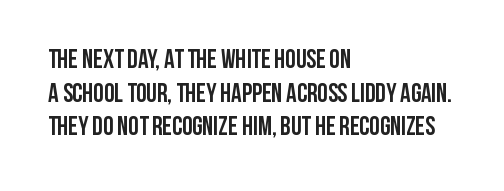
{"italic": "no", "bold": "yes", "underline": "no", "align": "left", "line_spacing": "normal", "line_spacing_ratio": 1.29, "letter_spacing": "normal", "letter_spacing_em": 0.0, "glyph_px": 26}
